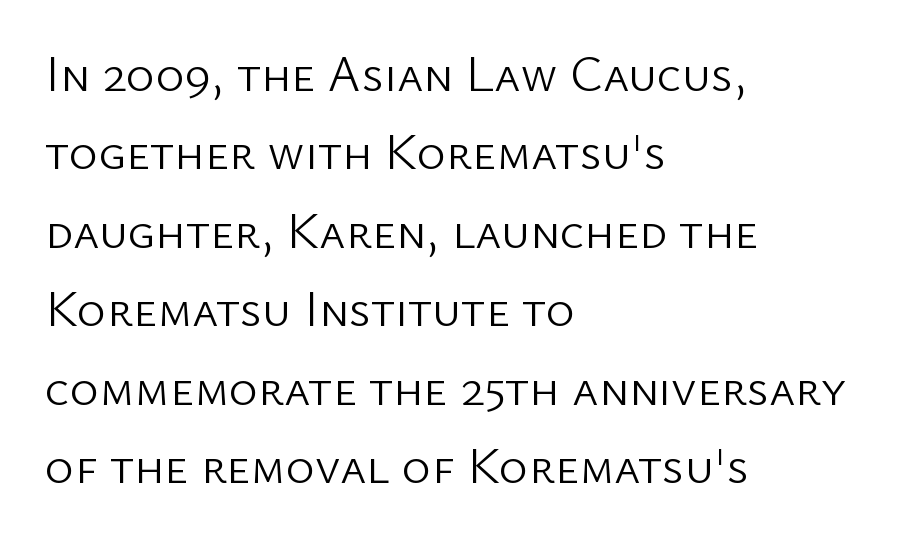
{"serif": "no", "italic": "no", "bold": "no", "weight": "light", "width": "normal", "stroke_contrast": "low", "x_height": "medium", "monospaced": "no", "underline": "no", "align": "left", "line_spacing": "normal", "line_spacing_ratio": 1.57, "letter_spacing": "normal", "letter_spacing_em": 0.0, "glyph_px": 50}
